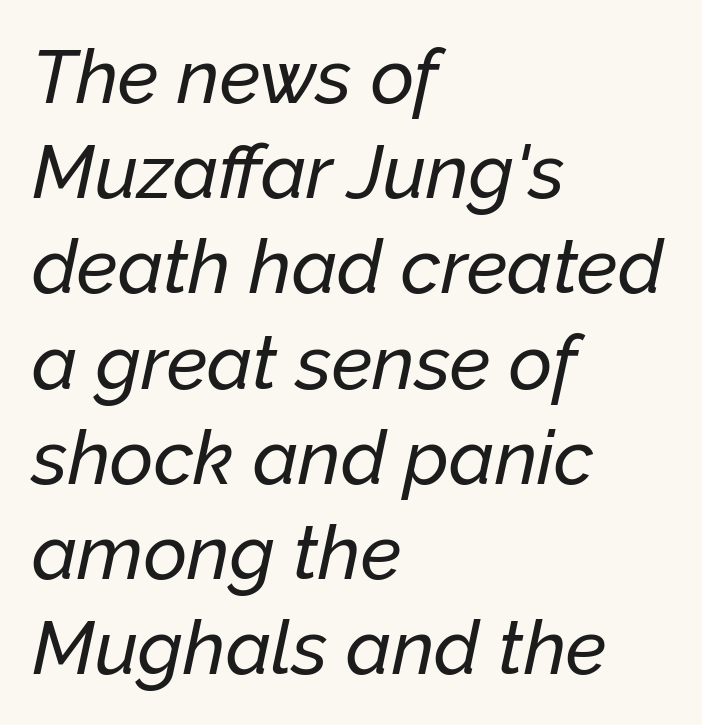
{"italic": "yes", "lean": "right", "slant_degrees": 12, "width": "normal", "stroke_contrast": "low", "x_height": "medium", "monospaced": "no", "underline": "no", "align": "left", "line_spacing": "normal", "line_spacing_ratio": 1.27, "letter_spacing": "normal", "letter_spacing_em": 0.0, "glyph_px": 75}
